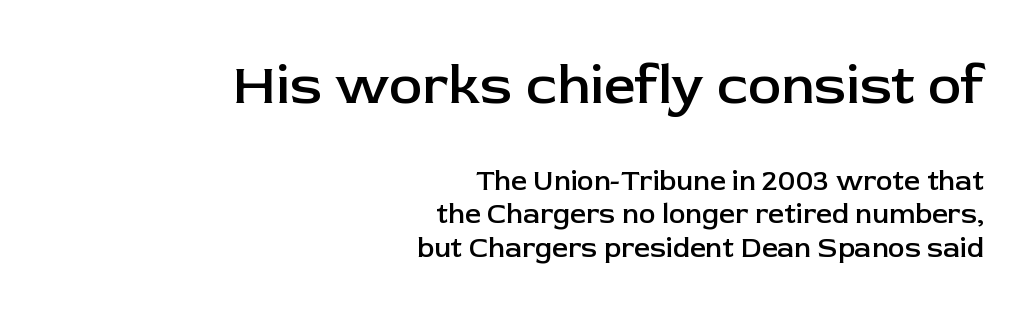
{"serif": "no", "italic": "no", "bold": "semi", "weight": "semibold", "width": "normal", "stroke_contrast": "low", "x_height": "medium", "monospaced": "no", "underline": "no", "align": "right", "line_spacing_ratio": 1.21, "letter_spacing": "normal", "letter_spacing_em": 0.0, "larger_block": "first", "size_ratio": 2.0, "glyph_px": 56}
